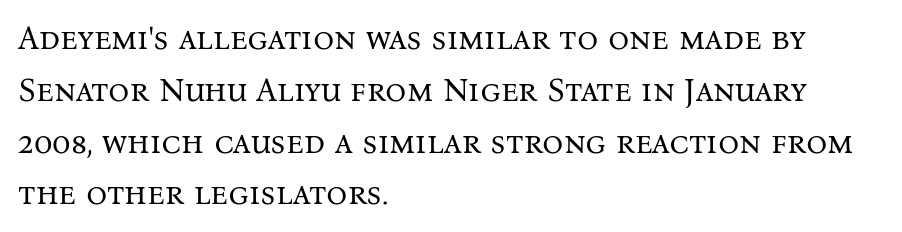
{"serif": "yes", "italic": "no", "bold": "no", "weight": "regular", "width": "normal", "stroke_contrast": "medium", "x_height": "medium", "monospaced": "no", "underline": "no", "align": "left", "line_spacing": "normal", "line_spacing_ratio": 1.57, "letter_spacing": "normal", "letter_spacing_em": 0.0, "glyph_px": 33}
